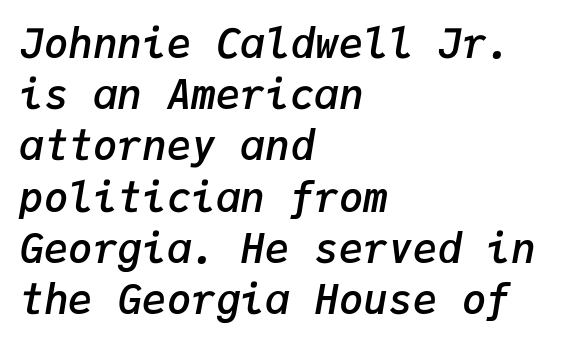
The image shows 41 px semibold type, italic (leaning right), monospaced; set left-aligned, normal line spacing (1.25x), normal letter spacing, not underlined; low stroke contrast and a medium x-height.
